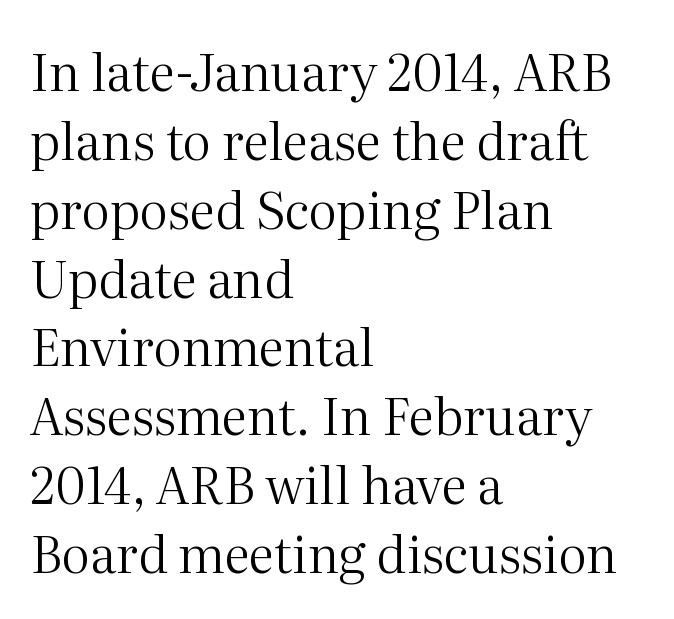
{"serif": "yes", "italic": "no", "bold": "no", "weight": "regular", "width": "normal", "stroke_contrast": "medium", "x_height": "medium", "monospaced": "no", "underline": "no", "align": "left", "line_spacing": "normal", "line_spacing_ratio": 1.35, "letter_spacing": "normal", "letter_spacing_em": 0.0, "glyph_px": 51}
